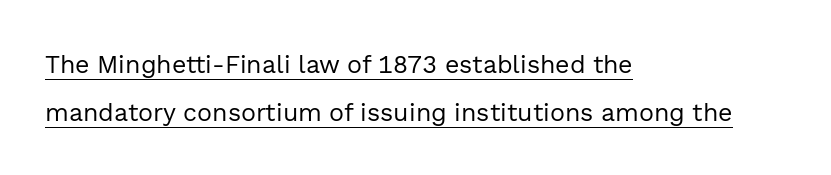
The image shows 25 px text type, upright; set left-aligned, loose line spacing (1.91x), normal letter spacing, underlined.
